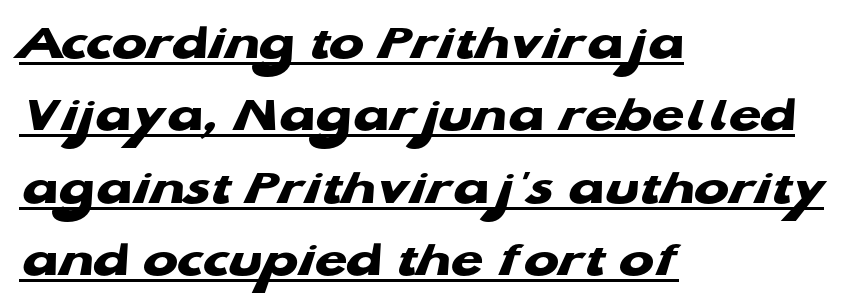
Font category for this specimen: sans-serif. Looks like someone drew a line under every word here. Is this a fixed-width face? No — the glyphs have proportional, varying widths. Nobody touched the tracking dial on this one. Compared with an ordinary text face, these strokes are far heavier — a full bold. The lines sit at an ordinary, default distance from one another.
